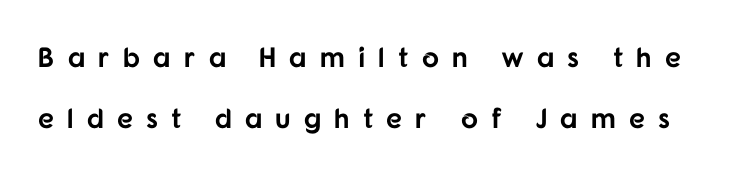
{"serif": "no", "italic": "no", "bold": "yes", "weight": "bold", "width": "normal", "stroke_contrast": "low", "x_height": "medium", "monospaced": "no", "underline": "no", "line_spacing": "loose", "line_spacing_ratio": 2.17, "letter_spacing": "wide", "letter_spacing_em": 0.47, "glyph_px": 28}
